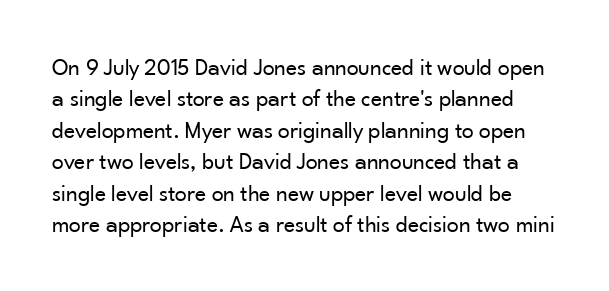
Caption: face not bold, strokes unweighted. The typography opts for an upright posture over an oblique one. Descender tails drop into unmarked territory. The line-height multiplier appears to be the usual default.
